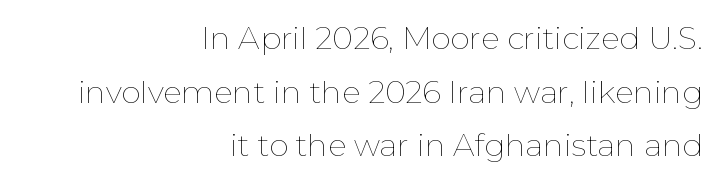
{"italic": "no", "bold": "no", "weight": "thin", "width": "normal", "stroke_contrast": "low", "x_height": "medium", "monospaced": "no", "underline": "no", "align": "right", "line_spacing_ratio": 1.73, "letter_spacing": "normal", "letter_spacing_em": 0.0, "glyph_px": 31}
